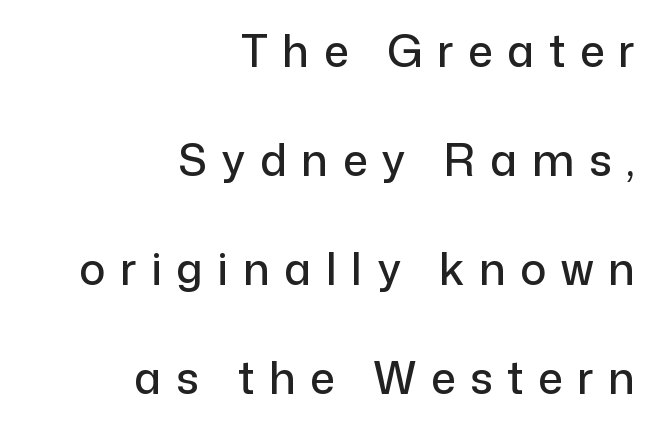
The image shows 44 px sans-serif type, upright; set right-aligned, loose line spacing (2.48x), unusually wide letter spacing (+0.33 em), not underlined; low stroke contrast and a medium x-height.
